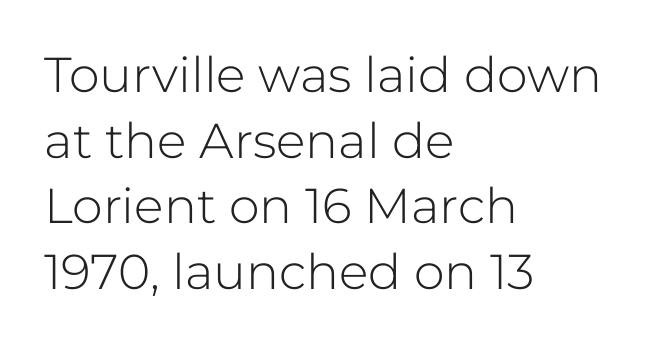
The face used here is proportionally spaced, like ordinary book or web type. The rendering keeps characters at their native spacing. You can tell it's not italic because the verticals are truly vertical. The rag falls on the right side of this text block. Each new line begins a customary step beneath the previous one. These lines are composed in type without serifs.
